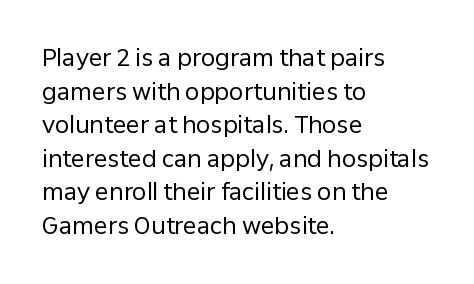
{"italic": "no", "bold": "no", "underline": "no", "align": "left", "line_spacing": "normal", "line_spacing_ratio": 1.46, "letter_spacing": "normal", "letter_spacing_em": 0.0, "glyph_px": 23}
